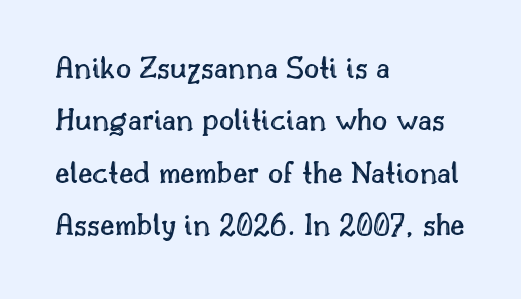
{"italic": "no", "width": "normal", "x_height": "small", "monospaced": "no", "underline": "no", "align": "left", "line_spacing": "normal", "line_spacing_ratio": 1.59, "letter_spacing": "normal", "letter_spacing_em": 0.0, "glyph_px": 33}
